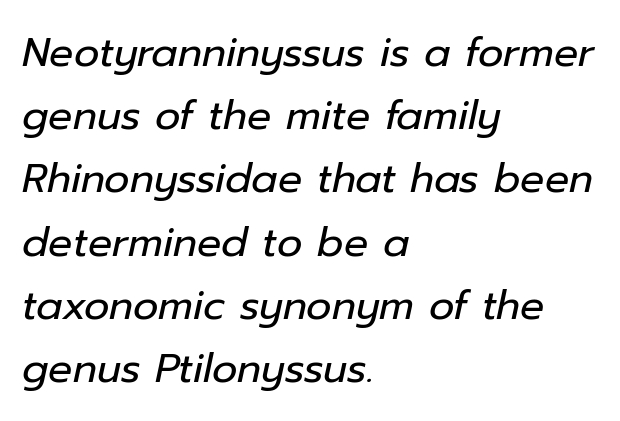
Vertically, the passage feels balanced, rows spaced as you'd expect. Designer's note — italics engaged. Compared with a typical body face, this is equally light or lighter still. Short and long lines alike share a common starting point at left.
